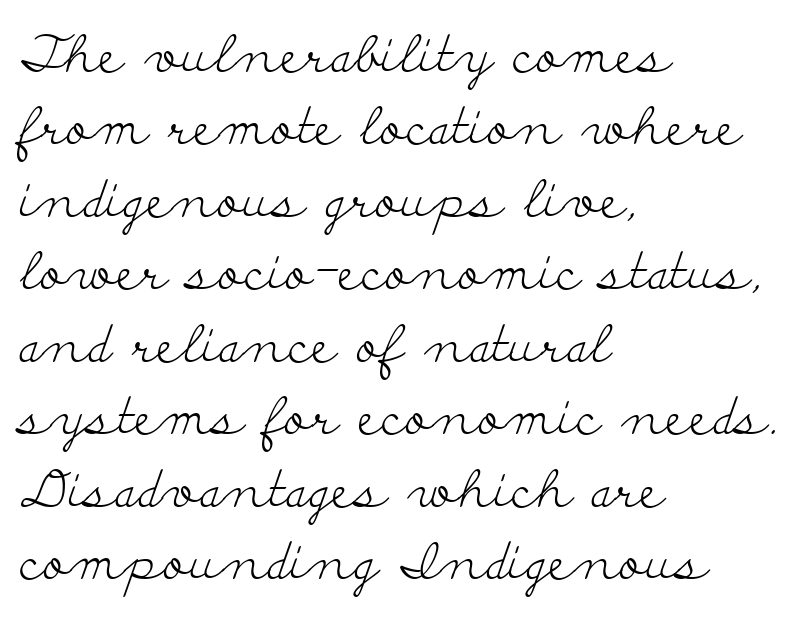
{"serif": "yes", "bold": "no", "weight": "light", "width": "wide", "stroke_contrast": "low", "x_height": "small", "monospaced": "no", "underline": "no", "align": "left", "line_spacing": "normal", "line_spacing_ratio": 1.42, "letter_spacing": "normal", "letter_spacing_em": 0.0, "glyph_px": 51}
